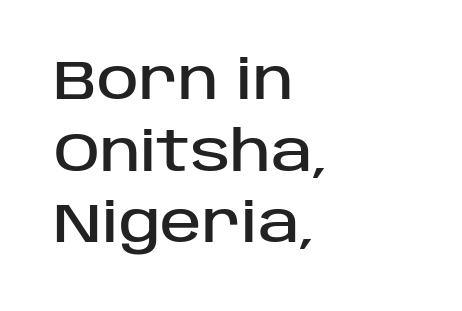
Caption: multi-line text, flush left, ragged right. Each letter's strokes conclude bluntly, with no projecting serifs. Line spacing here is normal. This sample uses an upright cut, with every glyph sitting square on the baseline. The baseline area is clear.
